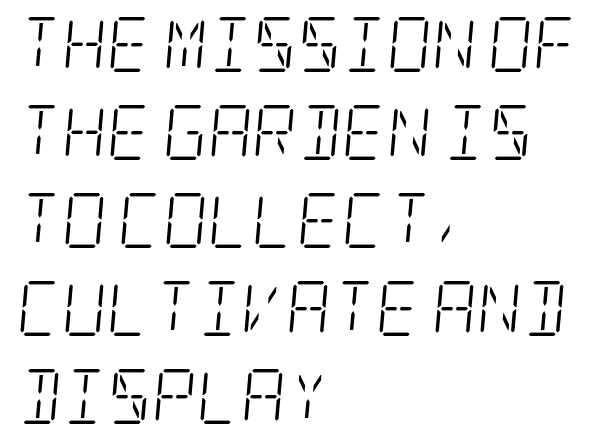
{"serif": "yes", "italic": "yes", "lean": "right", "slant_degrees": 5, "bold": "no", "weight": "light", "width": "condensed", "stroke_contrast": "low", "x_height": "large", "underline": "no", "align": "left", "line_spacing": "normal", "line_spacing_ratio": 1.6, "letter_spacing": "normal", "letter_spacing_em": 0.0, "glyph_px": 55}
